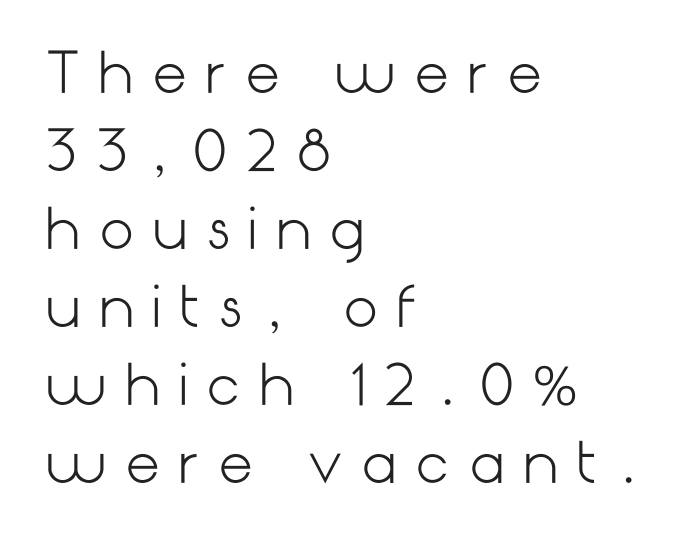
{"serif": "no", "italic": "no", "bold": "no", "weight": "light", "width": "normal", "stroke_contrast": "low", "x_height": "medium", "underline": "no", "align": "left", "line_spacing": "normal", "line_spacing_ratio": 1.42, "letter_spacing": "wide", "letter_spacing_em": 0.33, "glyph_px": 55}
